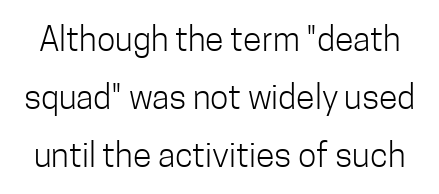
Q: Is the text bold? A: No.
Q: Is the text italic (slanted)? A: No, it is upright.
Q: Is the typeface a serif or a sans-serif typeface? A: Sans-serif.
Q: Is the text underlined? A: No.
Q: Is the spacing between letters normal or unusually wide? A: Normal.
Q: Width (condensed, normal, or wide)? A: Condensed.
Q: Stroke contrast? A: Low.
Q: x-height? A: Medium.
Q: Monospaced? A: No.
